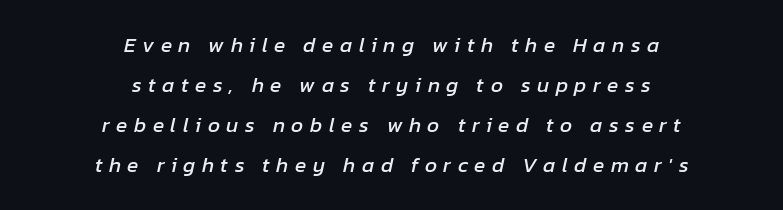
The image shows 21 px text type, italic (leaning right); set centered, loose line spacing (1.91x), unusually wide letter spacing (+0.31 em), not underlined.
